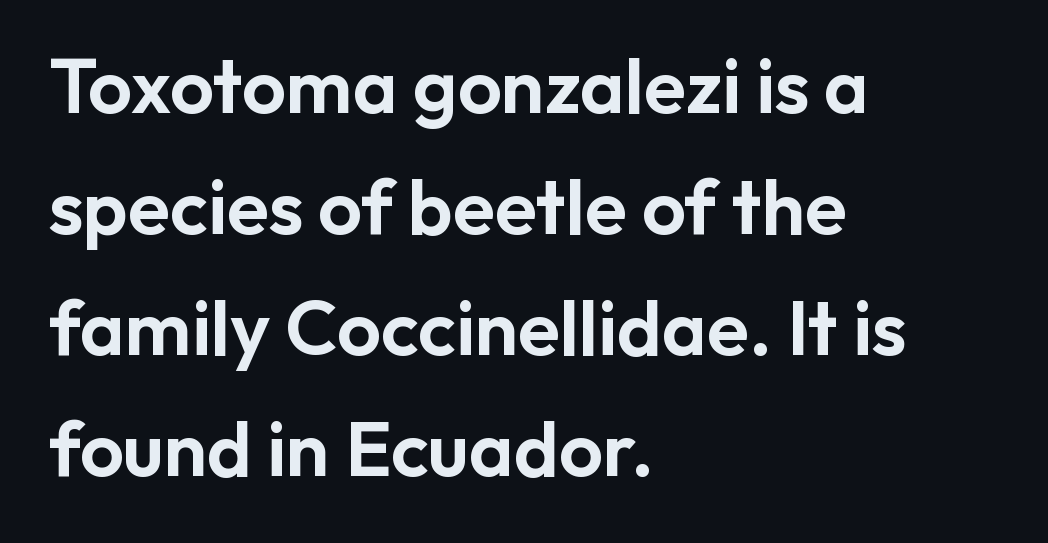
The image shows 77 px sans-serif type, upright; set left-aligned, normal line spacing (1.57x), normal letter spacing, not underlined; low stroke contrast and a medium x-height.
